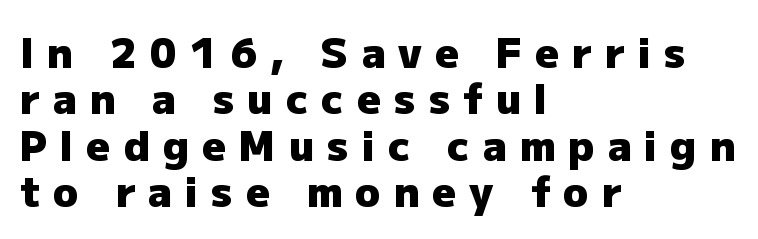
The image shows 41 px heavy sans-serif type, upright; set left-aligned, tight line spacing (1.13x), unusually wide letter spacing (+0.32 em), not underlined; low stroke contrast and a medium x-height.
